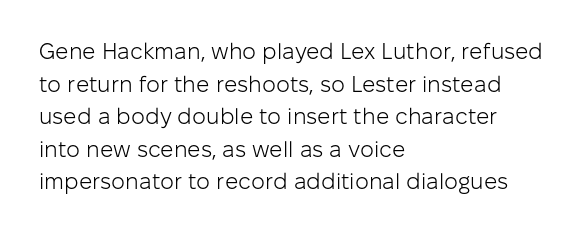
The image shows 22 px text type, upright; set left-aligned, normal line spacing (1.48x), normal letter spacing, not underlined.
